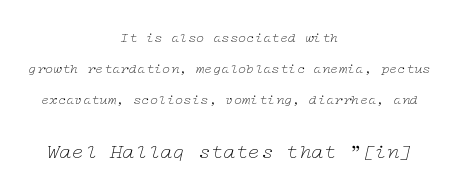
The glyphs look as if they've been sheared to an angle. The text block is weighted toward neither margin, spreading evenly from the middle. Heft: none added — not bold. These lines keep a tight, regular rhythm from letter to letter. Block two is the big one; block one sits smaller above it.
